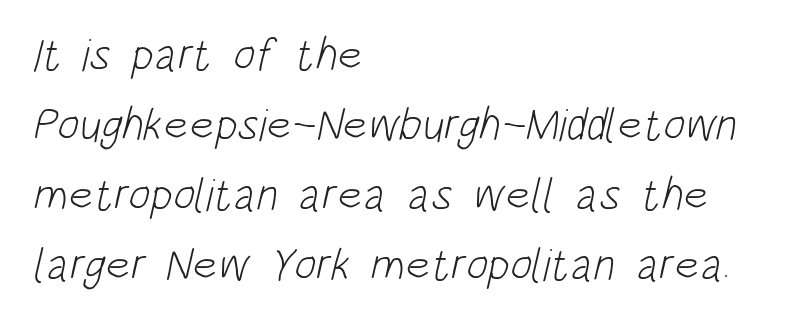
Q: Is the text bold? A: No.
Q: Is the typeface a serif or a sans-serif typeface? A: Sans-serif.
Q: Is the text underlined? A: No.
Q: How is the paragraph aligned? A: Left-aligned.
Q: Is the spacing between letters normal or unusually wide? A: Normal.
Q: Is the spacing between lines tight, normal or loose? A: Normal.
Q: Width (condensed, normal, or wide)? A: Condensed.
Q: Stroke contrast? A: Low.
Q: x-height? A: Large.
Q: Monospaced? A: No.
